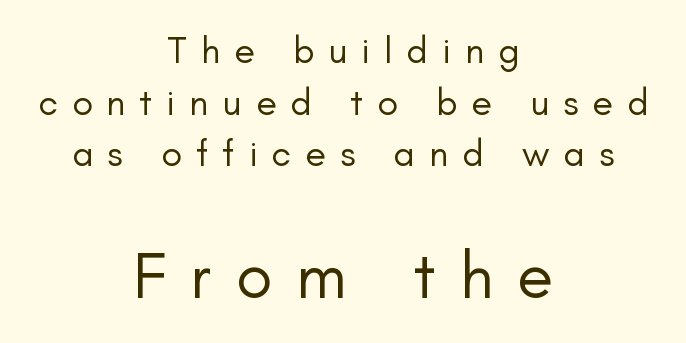
The image shows 66 px regular-weight sans-serif type, upright; set centered, normal line spacing (1.36x), unusually wide letter spacing (+0.37 em), not underlined; the second (bottom) block is 1.74x larger; low stroke contrast and a small x-height.
